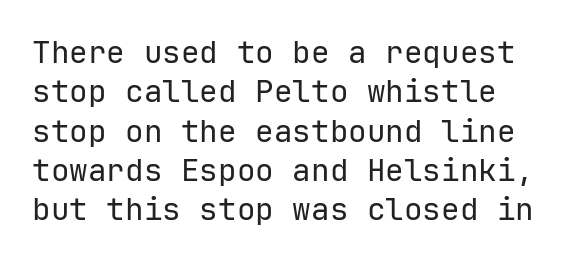
The image shows 31 px regular-weight sans-serif type, upright, monospaced; set normal line spacing (1.27x), normal letter spacing, not underlined; low stroke contrast and a medium x-height.
